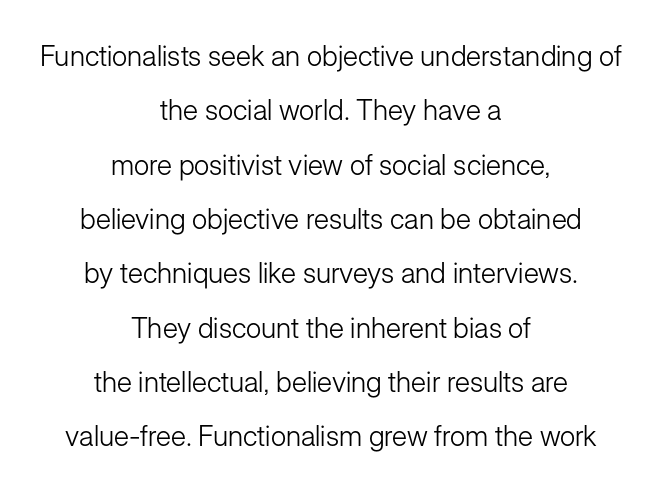
{"serif": "no", "italic": "no", "bold": "no", "weight": "light", "width": "normal", "stroke_contrast": "low", "x_height": "medium", "monospaced": "no", "underline": "no", "align": "center", "line_spacing": "loose", "line_spacing_ratio": 1.94, "letter_spacing": "normal", "letter_spacing_em": 0.0, "glyph_px": 28}
